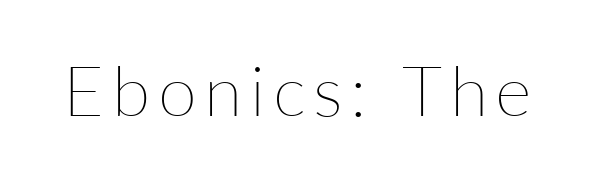
A bare baseline throughout the passage. You could not count columns in this text — the font is proportionally spaced. A quiet, ordinary-to-light weight characterises the typeface. The type sits square on the baseline with zero lean.
